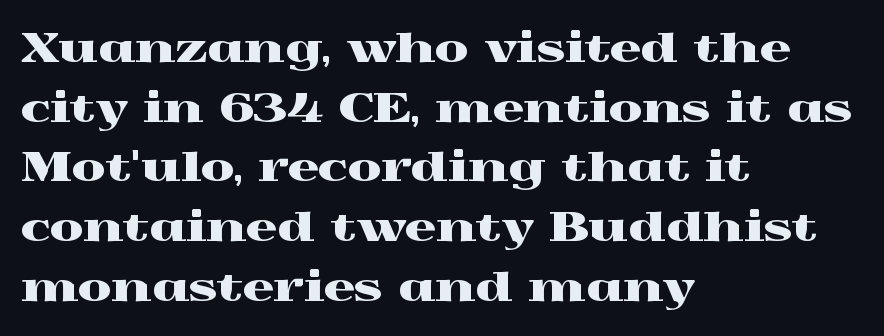
The image shows 39 px wide serif type, upright; set left-aligned, normal line spacing (1.53x), normal letter spacing, not underlined; a medium x-height.
